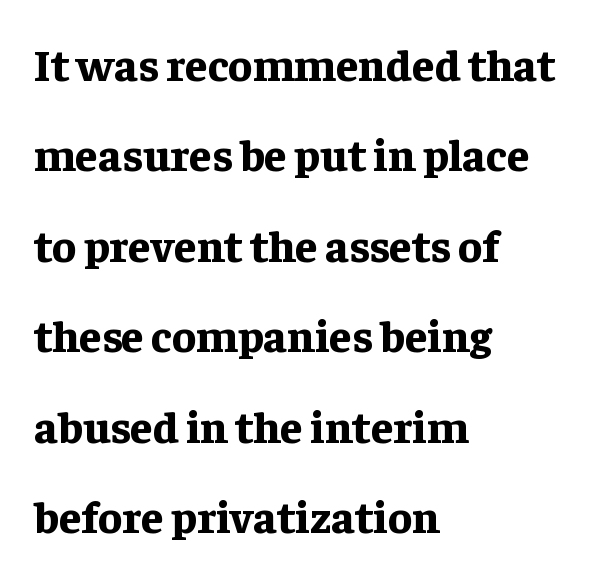
The image shows 45 px bold serif type, upright; set left-aligned, loose line spacing (2.01x), normal letter spacing, not underlined; low stroke contrast and a medium x-height.
